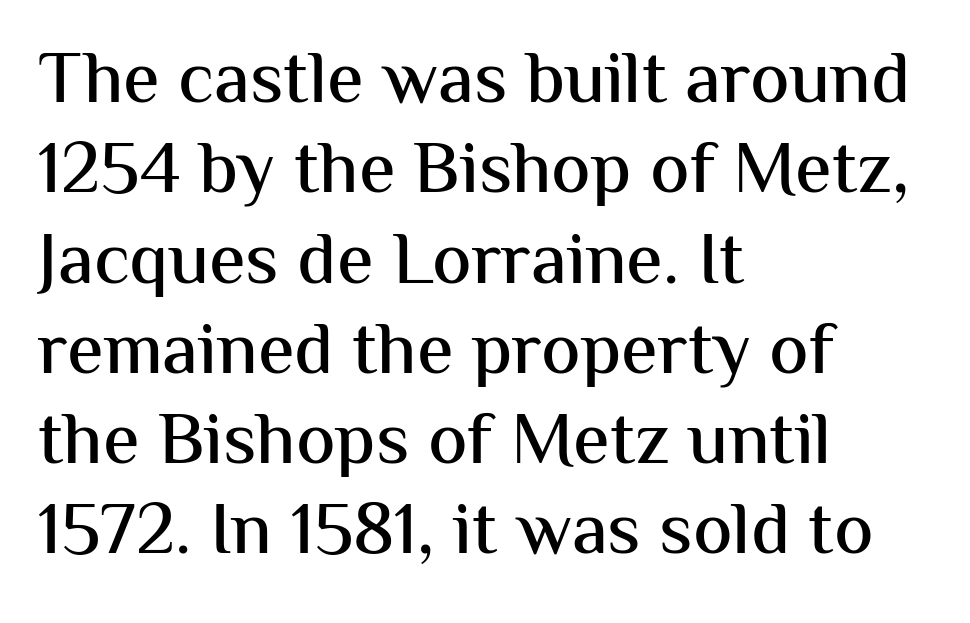
Default kerning and tracking; the words read as compact shapes. Horizontally, the lines are justified to the leading edge only. The words here are not underlined. Nope, no serifs anywhere on these letters.
